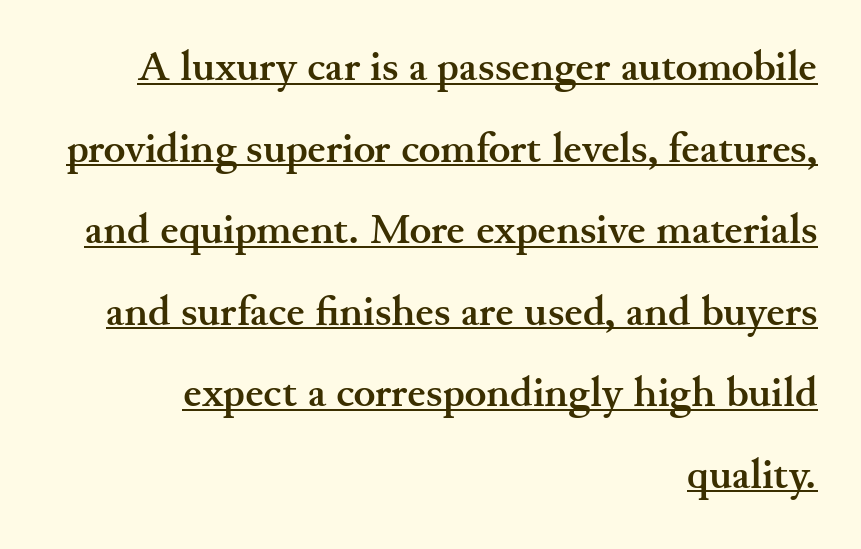
The image shows 41 px semibold, wide serif type, upright; set right-aligned, loose line spacing (1.99x), normal letter spacing, underlined; medium stroke contrast and a small x-height.
